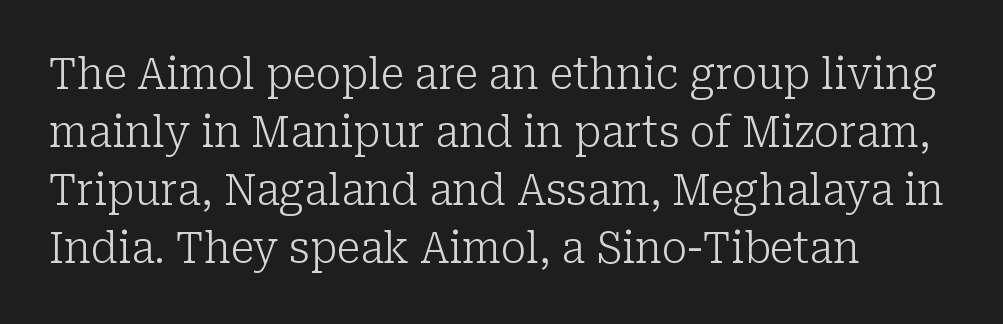
{"serif": "yes", "italic": "no", "bold": "no", "weight": "light", "width": "normal", "stroke_contrast": "low", "x_height": "medium", "monospaced": "no", "underline": "no", "align": "left", "line_spacing": "normal", "line_spacing_ratio": 1.35, "letter_spacing": "normal", "letter_spacing_em": 0.0, "glyph_px": 43}
